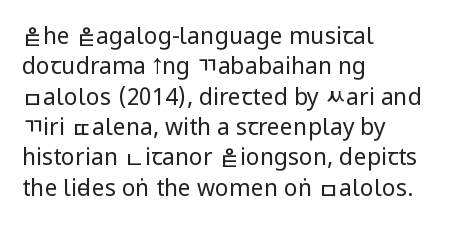
{"italic": "no", "bold": "no", "underline": "no", "align": "left", "line_spacing": "normal", "line_spacing_ratio": 1.32, "letter_spacing": "normal", "letter_spacing_em": 0.0, "glyph_px": 23}
